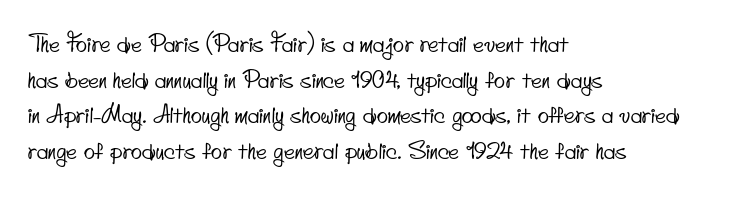
Q: Is the text underlined? A: No.
Q: How is the paragraph aligned? A: Left-aligned.
Q: Is the spacing between letters normal or unusually wide? A: Normal.
Q: Is the spacing between lines tight, normal or loose? A: Normal.
